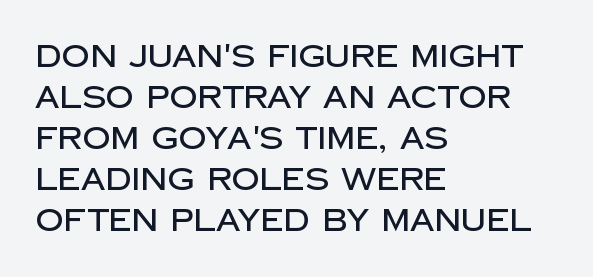
{"serif": "no", "italic": "no", "width": "normal", "stroke_contrast": "low", "x_height": "large", "monospaced": "no", "underline": "no", "align": "left", "line_spacing": "normal", "line_spacing_ratio": 1.32, "letter_spacing": "normal", "letter_spacing_em": 0.0, "glyph_px": 31}
